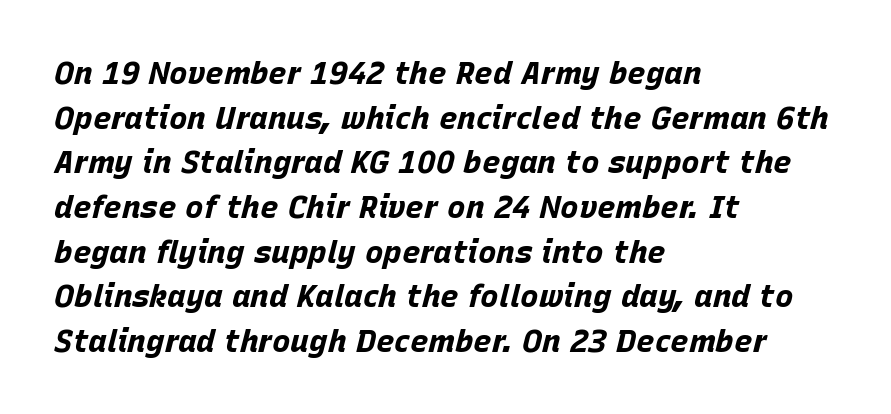
The image shows 31 px bold type, italic (leaning right); set left-aligned, normal line spacing (1.44x), normal letter spacing, not underlined; low stroke contrast and a large x-height.
